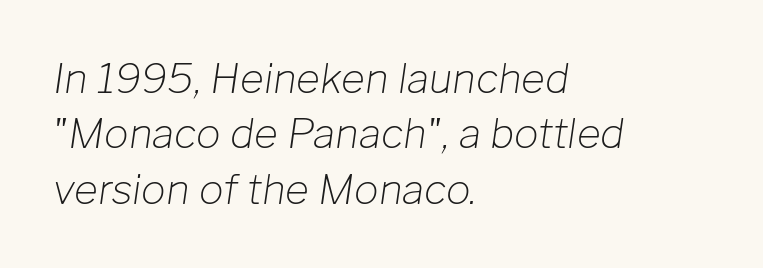
The block of text has a typical density, with ordinary space between rows. Here the glyphs are tracked normally, forming tight word shapes. Stems here are at most as thick as an everyday book face. The text carries the slant typical of an italic or oblique font.
